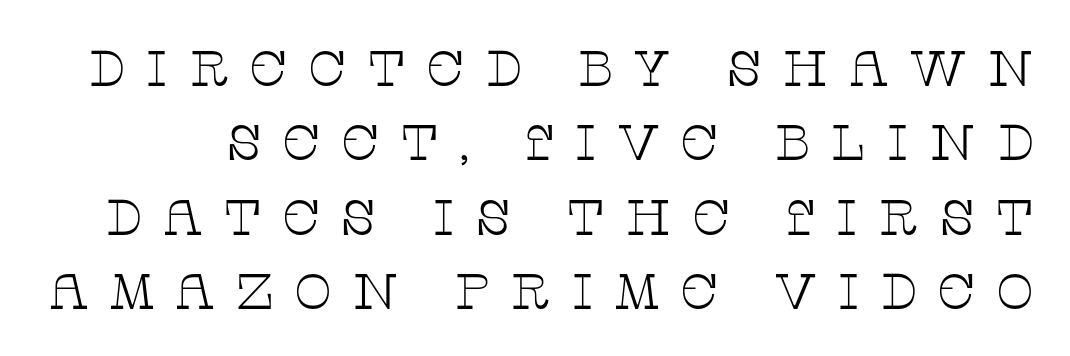
{"serif": "yes", "italic": "no", "bold": "no", "weight": "thin", "width": "wide", "stroke_contrast": "low", "x_height": "large", "monospaced": "no", "underline": "no", "line_spacing": "normal", "line_spacing_ratio": 1.49, "letter_spacing": "wide", "letter_spacing_em": 0.4, "glyph_px": 50}
